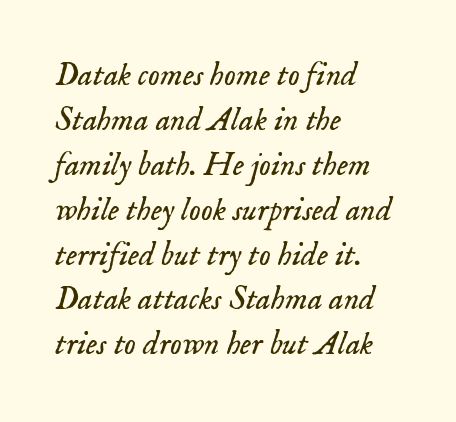
Q: Is the text bold? A: No.
Q: Is the text italic (slanted)? A: Yes, it leans right by about 18 degrees.
Q: Is the typeface a serif or a sans-serif typeface? A: Serif.
Q: Is the text underlined? A: No.
Q: How is the paragraph aligned? A: Left-aligned.
Q: Is the spacing between letters normal or unusually wide? A: Normal.
Q: Is the spacing between lines tight, normal or loose? A: Normal.
Q: Width (condensed, normal, or wide)? A: Normal.
Q: Stroke contrast? A: Low.
Q: x-height? A: Small.
Q: Monospaced? A: No.
